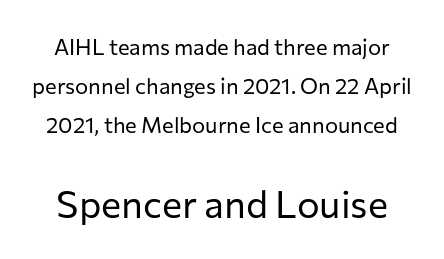
Q: Is the text bold? A: No.
Q: Is the text italic (slanted)? A: No, it is upright.
Q: Is the typeface a serif or a sans-serif typeface? A: Sans-serif.
Q: Is the text underlined? A: No.
Q: Is the spacing between letters normal or unusually wide? A: Normal.
Q: Which block of text is set in a larger size, the first (top) or the second (bottom)? A: The second (bottom) one.
Q: Width (condensed, normal, or wide)? A: Normal.
Q: Stroke contrast? A: Low.
Q: x-height? A: Medium.
Q: Monospaced? A: No.
